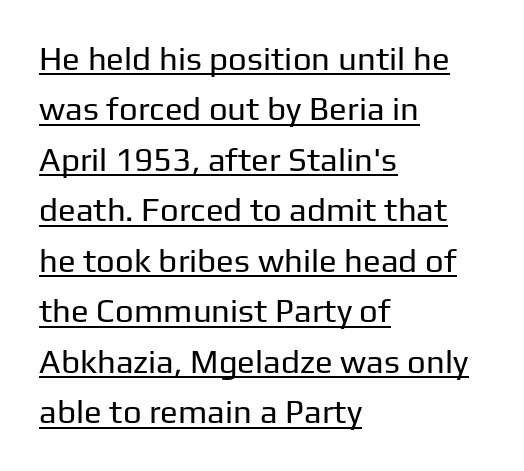
The image shows 33 px regular-weight sans-serif type, upright; set left-aligned, normal line spacing (1.53x), normal letter spacing, underlined; low stroke contrast and a medium x-height.
